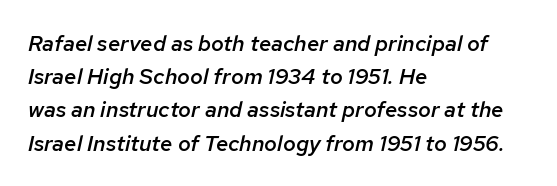
{"italic": "yes", "lean": "right", "slant_degrees": 12, "bold": "semi", "underline": "no", "align": "left", "line_spacing": "normal", "line_spacing_ratio": 1.51, "letter_spacing": "normal", "letter_spacing_em": 0.0, "glyph_px": 22}
